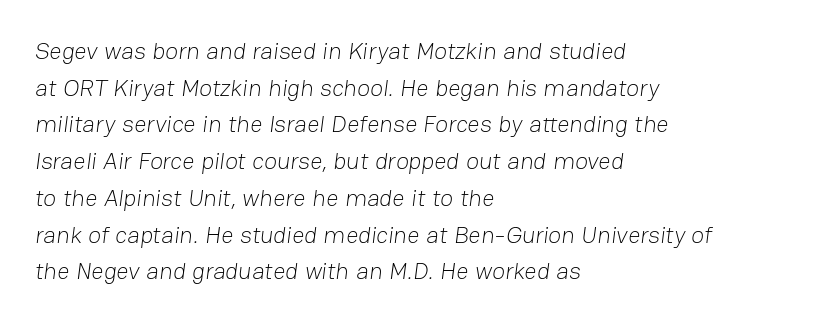
Q: Is the text bold? A: No.
Q: Is the text underlined? A: No.
Q: How is the paragraph aligned? A: Left-aligned.
Q: Is the spacing between letters normal or unusually wide? A: Normal.
Q: Is the spacing between lines tight, normal or loose? A: Normal.
